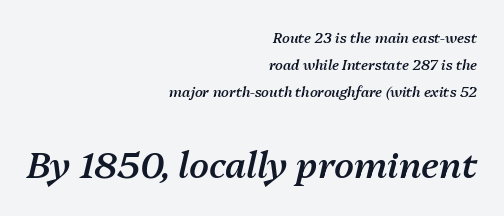
The face used here has a pronounced slope to its letters. Proportional: the letters do not fall into vertical columns. Glyph-to-glyph distance matches everyday printed text. Notice how the passage keeps a crisp vertical edge on the right only. The letters are semibold — heavier than regular but short of a full bold.
